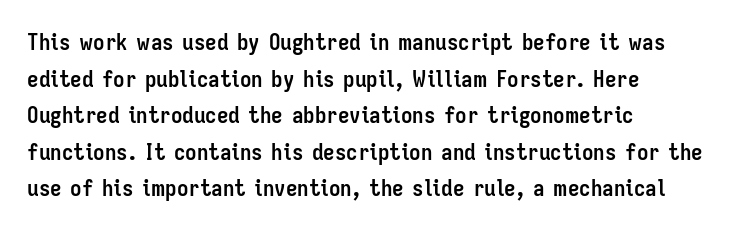
Q: Is the text bold? A: Yes.
Q: Is the text italic (slanted)? A: No, it is upright.
Q: Is the text underlined? A: No.
Q: How is the paragraph aligned? A: Left-aligned.
Q: Is the spacing between letters normal or unusually wide? A: Normal.
Q: Is the spacing between lines tight, normal or loose? A: Normal.
